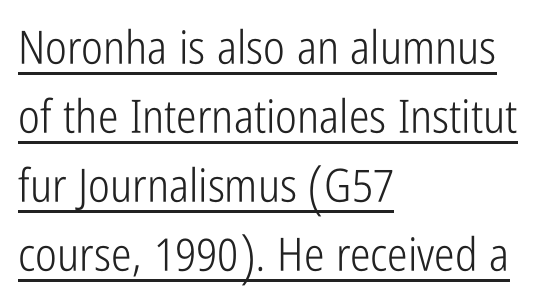
Q: Is the text bold? A: No.
Q: Is the text italic (slanted)? A: No, it is upright.
Q: Is the typeface a serif or a sans-serif typeface? A: Sans-serif.
Q: Is the text underlined? A: Yes.
Q: How is the paragraph aligned? A: Left-aligned.
Q: Is the spacing between letters normal or unusually wide? A: Normal.
Q: Is the spacing between lines tight, normal or loose? A: Normal.
Q: Width (condensed, normal, or wide)? A: Condensed.
Q: Stroke contrast? A: Low.
Q: x-height? A: Medium.
Q: Monospaced? A: No.
